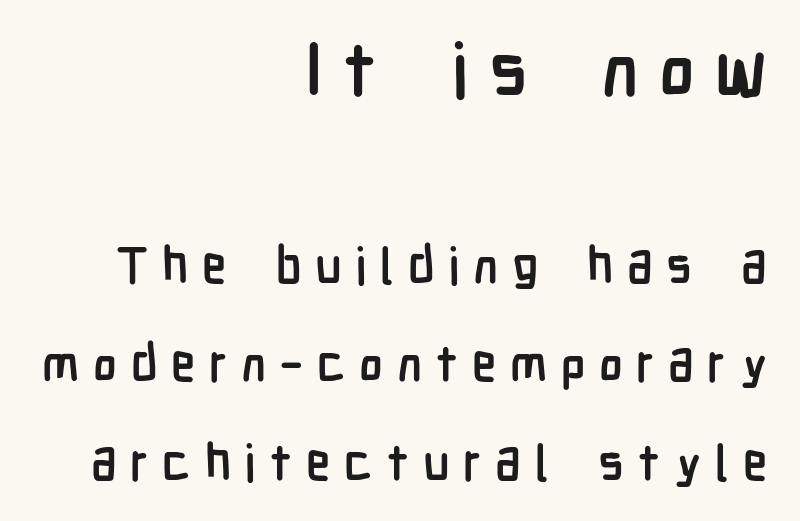
{"serif": "no", "italic": "no", "bold": "yes", "weight": "semibold", "width": "condensed", "stroke_contrast": "low", "x_height": "medium", "monospaced": "no", "underline": "no", "align": "right", "line_spacing": "loose", "line_spacing_ratio": 1.97, "letter_spacing": "wide", "letter_spacing_em": 0.27, "larger_block": "first", "size_ratio": 1.5, "glyph_px": 75}
